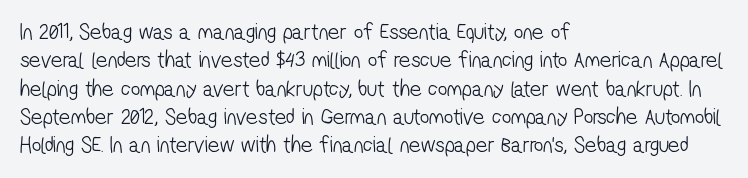
The image shows 23 px text type; set left-aligned, line spacing 1.23x, normal letter spacing, not underlined.
